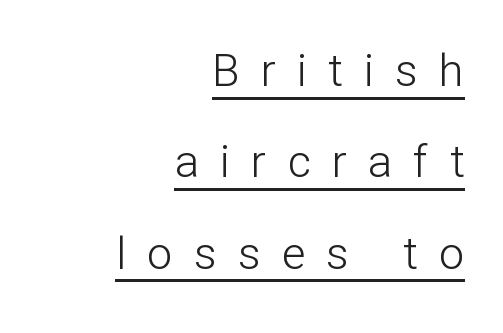
Q: Is the text bold? A: No.
Q: Is the text italic (slanted)? A: No, it is upright.
Q: Is the typeface a serif or a sans-serif typeface? A: Sans-serif.
Q: Is the text underlined? A: Yes.
Q: How is the paragraph aligned? A: Right-aligned.
Q: Is the spacing between letters normal or unusually wide? A: Unusually wide.
Q: Is the spacing between lines tight, normal or loose? A: Loose.
Q: Width (condensed, normal, or wide)? A: Normal.
Q: Stroke contrast? A: Low.
Q: x-height? A: Medium.
Q: Monospaced? A: No.
